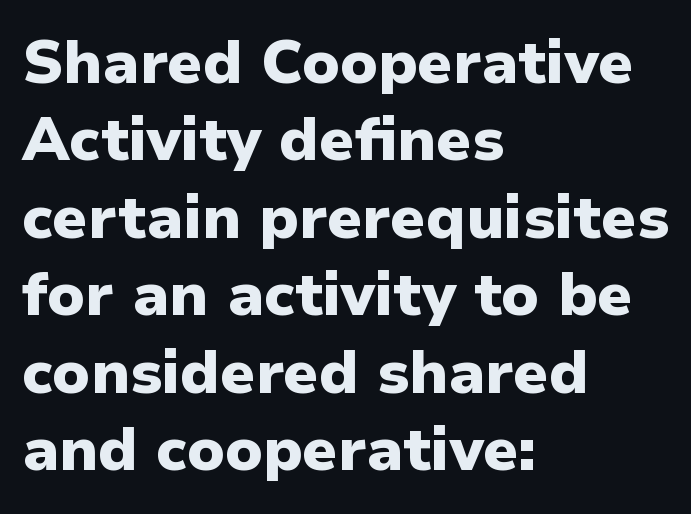
Q: Is the text bold? A: Yes.
Q: Is the text italic (slanted)? A: No, it is upright.
Q: Is the typeface a serif or a sans-serif typeface? A: Sans-serif.
Q: Is the text underlined? A: No.
Q: How is the paragraph aligned? A: Left-aligned.
Q: Is the spacing between letters normal or unusually wide? A: Normal.
Q: Is the spacing between lines tight, normal or loose? A: Normal.
Q: Width (condensed, normal, or wide)? A: Normal.
Q: Stroke contrast? A: Low.
Q: x-height? A: Medium.
Q: Monospaced? A: No.
